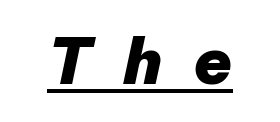
{"italic": "yes", "lean": "right", "slant_degrees": 12, "bold": "yes", "weight": "heavy", "width": "normal", "stroke_contrast": "low", "x_height": "medium", "monospaced": "no", "underline": "yes", "letter_spacing": "wide", "letter_spacing_em": 0.49, "glyph_px": 63}
